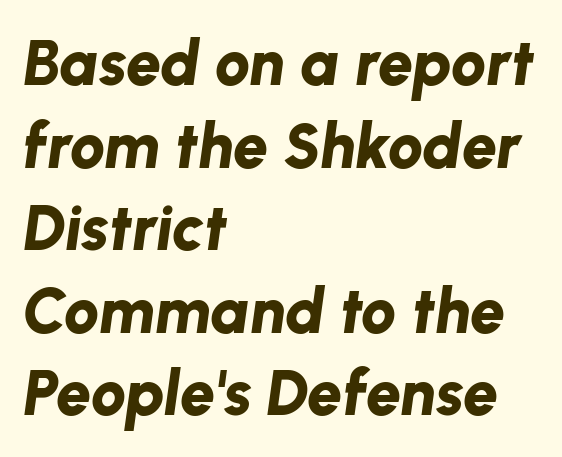
Q: Is the text bold? A: Yes.
Q: Is the text italic (slanted)? A: Yes, it leans right by about 8 degrees.
Q: Is the text underlined? A: No.
Q: How is the paragraph aligned? A: Left-aligned.
Q: Is the spacing between letters normal or unusually wide? A: Normal.
Q: Is the spacing between lines tight, normal or loose? A: Normal.
Q: Width (condensed, normal, or wide)? A: Normal.
Q: Stroke contrast? A: Low.
Q: x-height? A: Medium.
Q: Monospaced? A: No.
